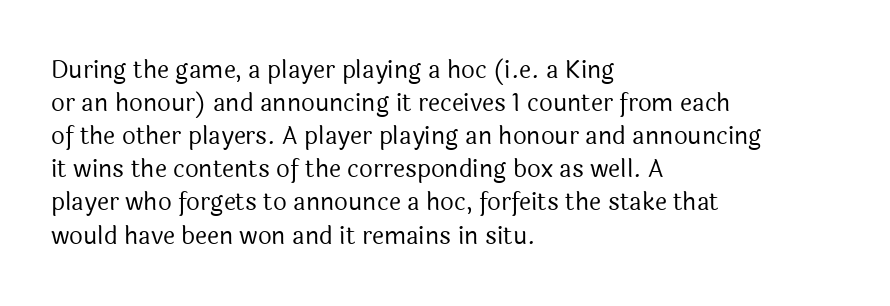
Q: Is the text bold? A: No.
Q: Is the text italic (slanted)? A: No, it is upright.
Q: Is the text underlined? A: No.
Q: How is the paragraph aligned? A: Left-aligned.
Q: Is the spacing between letters normal or unusually wide? A: Normal.
Q: Is the spacing between lines tight, normal or loose? A: Normal.
